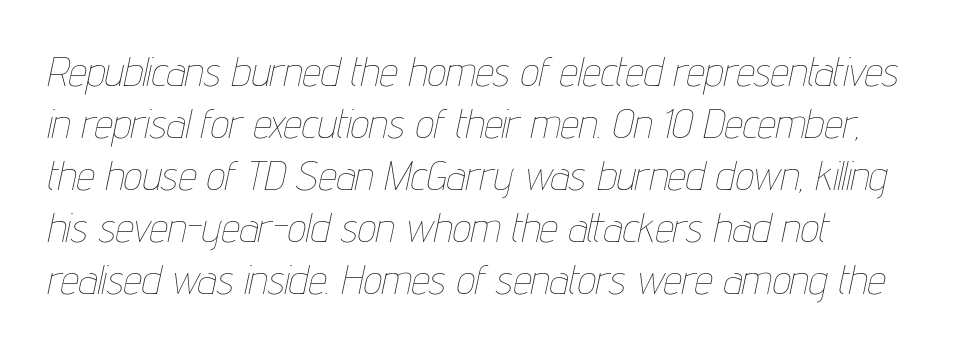
Q: Is the text bold? A: No.
Q: Is the text italic (slanted)? A: Yes, it leans right by about 12 degrees.
Q: Is the text underlined? A: No.
Q: Is the spacing between letters normal or unusually wide? A: Normal.
Q: Is the spacing between lines tight, normal or loose? A: Normal.
Q: Width (condensed, normal, or wide)? A: Condensed.
Q: Stroke contrast? A: Low.
Q: x-height? A: Medium.
Q: Monospaced? A: No.
